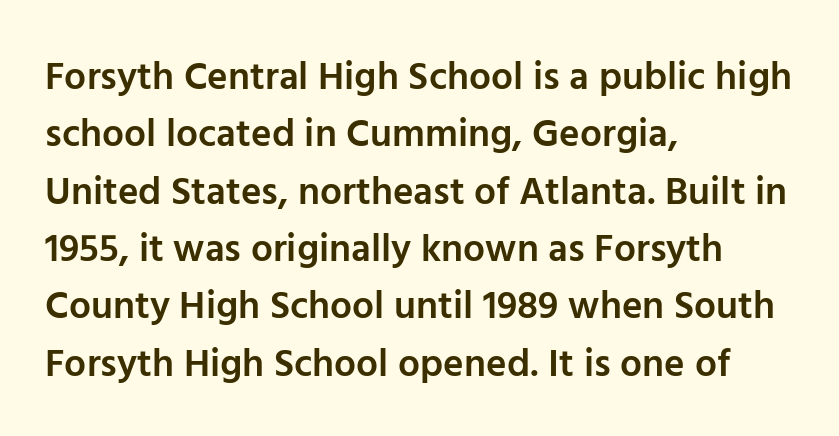
{"serif": "no", "italic": "no", "bold": "semi", "weight": "semibold", "width": "normal", "stroke_contrast": "low", "x_height": "medium", "monospaced": "no", "underline": "no", "align": "left", "line_spacing": "normal", "line_spacing_ratio": 1.47, "letter_spacing": "normal", "letter_spacing_em": 0.0, "glyph_px": 39}
